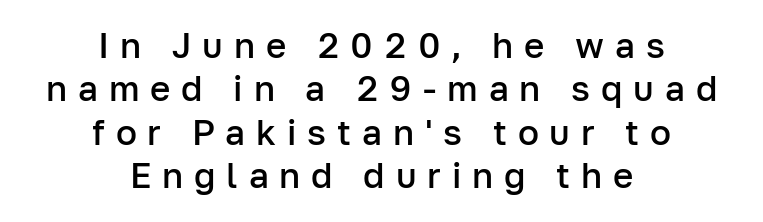
Q: Is the text bold? A: Semi-bold.
Q: Is the text italic (slanted)? A: No, it is upright.
Q: Is the typeface a serif or a sans-serif typeface? A: Sans-serif.
Q: Is the text underlined? A: No.
Q: How is the paragraph aligned? A: Centered.
Q: Is the spacing between letters normal or unusually wide? A: Unusually wide.
Q: Width (condensed, normal, or wide)? A: Normal.
Q: Stroke contrast? A: Low.
Q: x-height? A: Medium.
Q: Monospaced? A: No.
